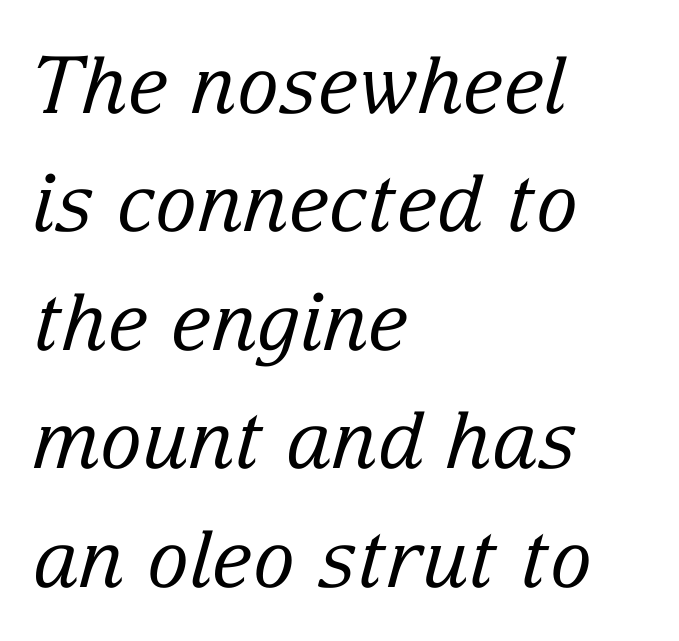
Q: Is the text bold? A: No.
Q: Is the text italic (slanted)? A: Yes, it leans right by about 15 degrees.
Q: Is the typeface a serif or a sans-serif typeface? A: Serif.
Q: Is the text underlined? A: No.
Q: How is the paragraph aligned? A: Left-aligned.
Q: Is the spacing between letters normal or unusually wide? A: Normal.
Q: Is the spacing between lines tight, normal or loose? A: Normal.
Q: Width (condensed, normal, or wide)? A: Normal.
Q: Stroke contrast? A: Low.
Q: x-height? A: Medium.
Q: Monospaced? A: No.
